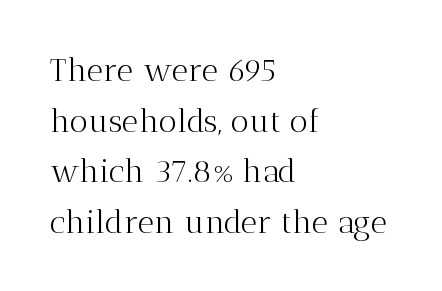
{"serif": "yes", "italic": "no", "bold": "no", "weight": "light", "width": "normal", "stroke_contrast": "medium", "x_height": "medium", "monospaced": "no", "underline": "no", "align": "left", "line_spacing": "normal", "line_spacing_ratio": 1.58, "letter_spacing": "normal", "letter_spacing_em": 0.0, "glyph_px": 32}
